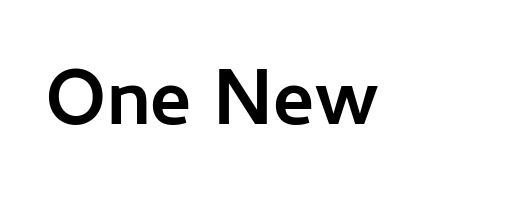
The image shows 79 px semibold sans-serif type, upright; set normal letter spacing, not underlined; low stroke contrast and a medium x-height.
